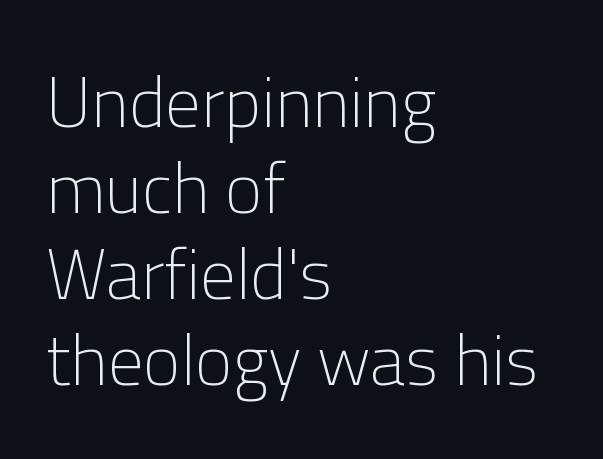
The passage shown is not underscored anywhere. Each line starts at the same left margin while the right side varies. The font sits on the lighter half of the weight spectrum, regular included. Grotesque or geometric, the face here clearly has no serifs. Ascenders rise straight up at ninety degrees.
